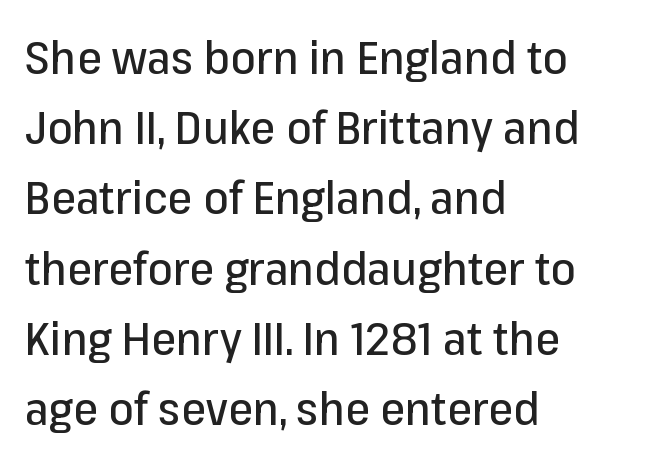
The image shows 45 px sans-serif type, upright; set left-aligned, normal line spacing (1.56x), normal letter spacing, not underlined; low stroke contrast and a medium x-height.
